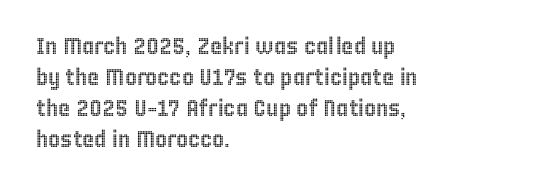
{"italic": "no", "underline": "no", "align": "left", "line_spacing": "normal", "line_spacing_ratio": 1.35, "letter_spacing": "normal", "letter_spacing_em": 0.0, "glyph_px": 23}
